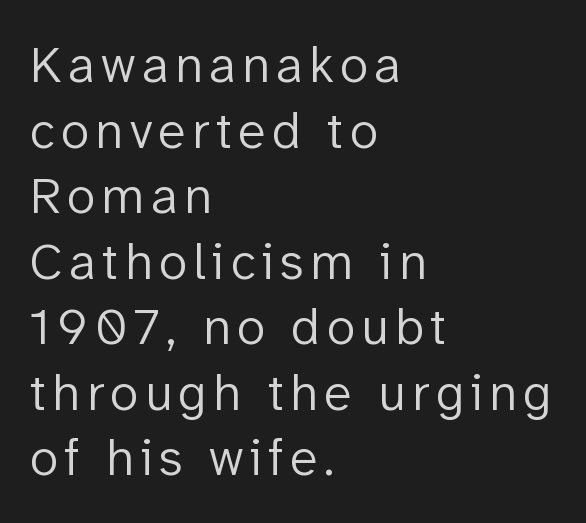
Q: Is the text bold? A: No.
Q: Is the text italic (slanted)? A: No, it is upright.
Q: Is the typeface a serif or a sans-serif typeface? A: Sans-serif.
Q: Is the text underlined? A: No.
Q: How is the paragraph aligned? A: Left-aligned.
Q: Is the spacing between lines tight, normal or loose? A: Normal.
Q: Width (condensed, normal, or wide)? A: Normal.
Q: Stroke contrast? A: Low.
Q: x-height? A: Medium.
Q: Monospaced? A: No.
